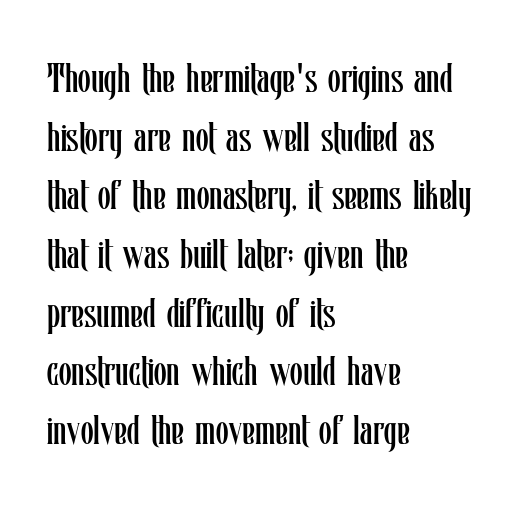
The image shows 41 px regular-weight, condensed type, upright; set left-aligned, normal line spacing (1.43x), normal letter spacing, not underlined; low stroke contrast and a medium x-height.
